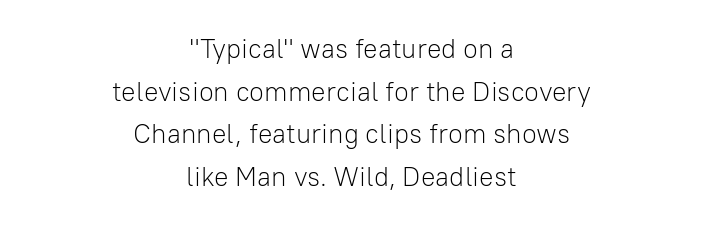
Is the block centered? Yes — each line is placed symmetrically about the middle. This sample keeps an unexceptional amount of space between lines. The lettering holds an erect, upright posture throughout. The words here are not underlined.
